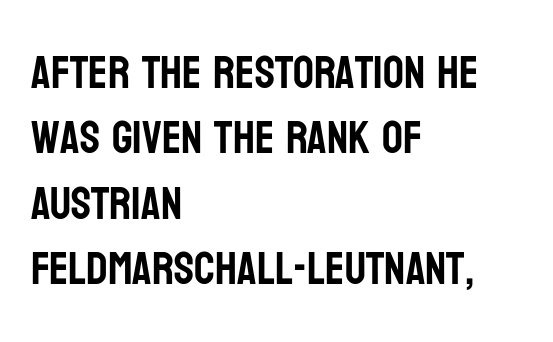
{"serif": "no", "italic": "no", "width": "condensed", "stroke_contrast": "low", "x_height": "large", "monospaced": "no", "underline": "no", "align": "left", "line_spacing": "normal", "line_spacing_ratio": 1.42, "letter_spacing": "normal", "letter_spacing_em": 0.0, "glyph_px": 46}
